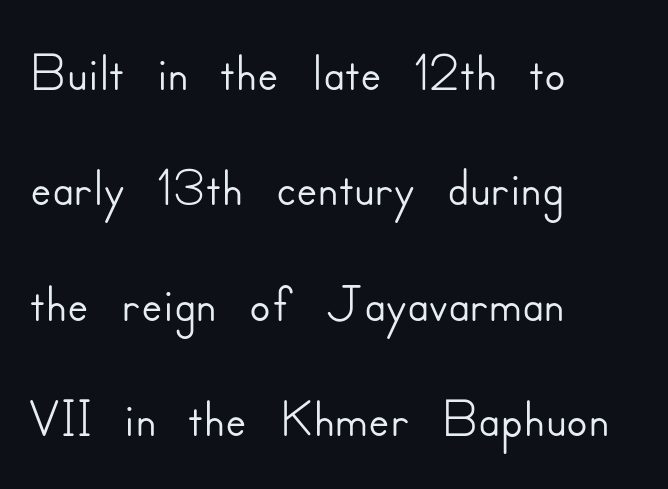
Q: Is the text italic (slanted)? A: No, it is upright.
Q: Is the typeface a serif or a sans-serif typeface? A: Sans-serif.
Q: Is the text underlined? A: No.
Q: How is the paragraph aligned? A: Left-aligned.
Q: Is the spacing between letters normal or unusually wide? A: Normal.
Q: Is the spacing between lines tight, normal or loose? A: Normal.
Q: Width (condensed, normal, or wide)? A: Normal.
Q: Stroke contrast? A: Low.
Q: x-height? A: Small.
Q: Monospaced? A: No.
